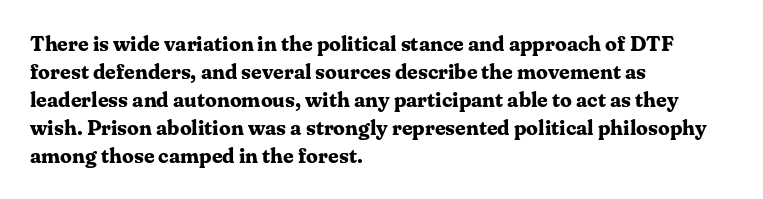
Style check: upright. Reading down the block, your eye returns to a fixed left position each line. This rendering leaves character spacing at its baseline value. Check under the words: just untouched page.
